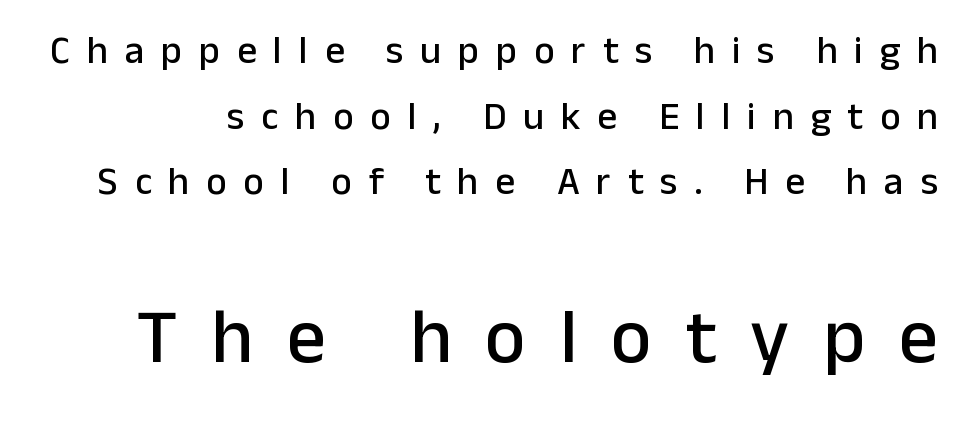
{"serif": "no", "italic": "no", "width": "normal", "stroke_contrast": "low", "x_height": "medium", "monospaced": "no", "underline": "no", "line_spacing": "normal", "line_spacing_ratio": 1.68, "letter_spacing": "wide", "letter_spacing_em": 0.43, "larger_block": "second", "size_ratio": 2.0, "glyph_px": 78}
